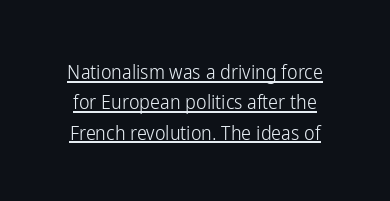
Q: Is the text bold? A: No.
Q: Is the text italic (slanted)? A: No, it is upright.
Q: Is the text underlined? A: Yes.
Q: Is the spacing between letters normal or unusually wide? A: Normal.
Q: Is the spacing between lines tight, normal or loose? A: Normal.
